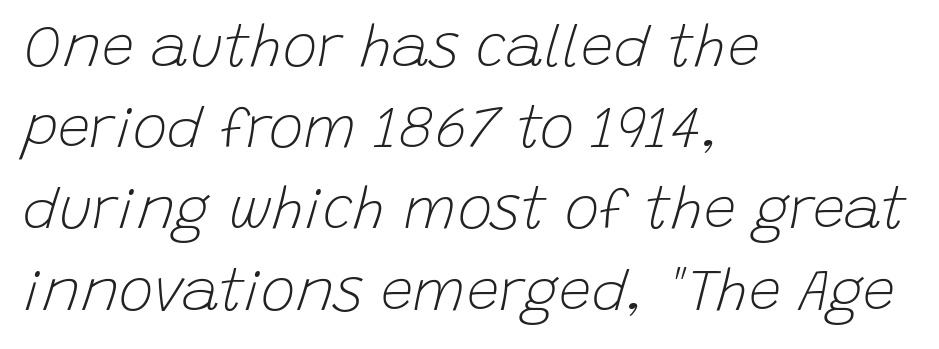
{"italic": "yes", "lean": "right", "slant_degrees": 15, "bold": "no", "weight": "light", "width": "normal", "stroke_contrast": "low", "x_height": "large", "monospaced": "no", "underline": "no", "align": "left", "line_spacing": "normal", "line_spacing_ratio": 1.4, "letter_spacing": "normal", "letter_spacing_em": 0.0, "glyph_px": 58}
